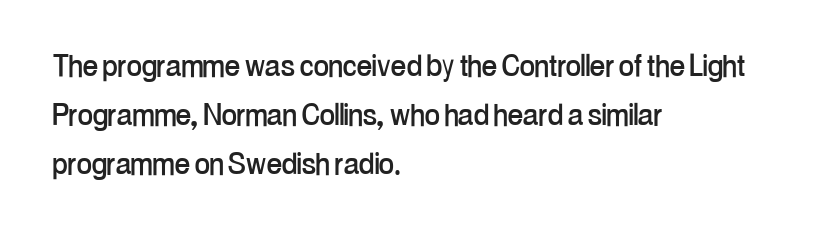
The designer left line spacing at the default. These lines keep a tight, regular rhythm from letter to letter. You could not count columns in this text — the font is proportionally spaced. In CSS terms this would be text-align: left. In terms of letterform style, serifs are entirely absent. Descender tails drop into unmarked territory.
